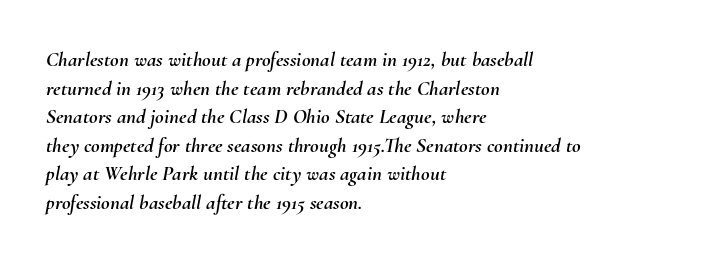
The image shows 21 px text type, italic (leaning right); set left-aligned, normal line spacing (1.36x), normal letter spacing, not underlined.
